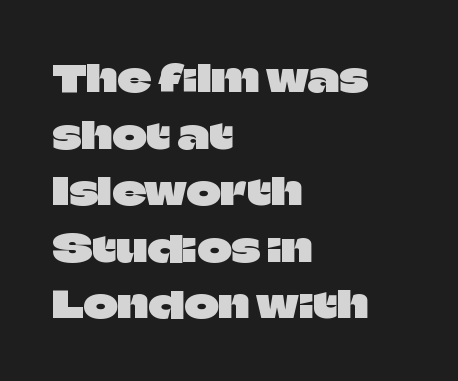
The image shows 37 px sans-serif type, upright; set left-aligned, normal line spacing (1.53x), normal letter spacing, not underlined; low stroke contrast and a large x-height.
